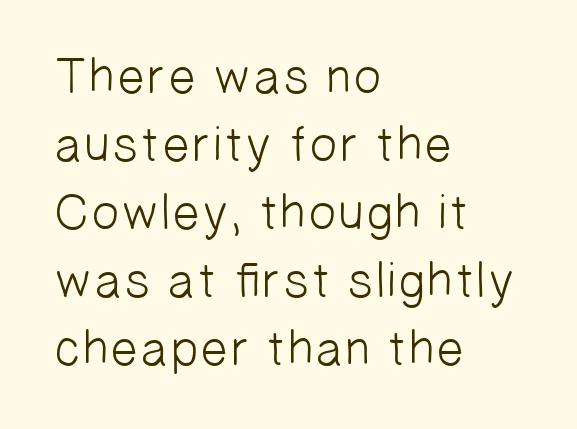
Q: Is the text bold? A: No.
Q: Is the typeface a serif or a sans-serif typeface? A: Sans-serif.
Q: Is the text underlined? A: No.
Q: How is the paragraph aligned? A: Left-aligned.
Q: Is the spacing between letters normal or unusually wide? A: Normal.
Q: Is the spacing between lines tight, normal or loose? A: Normal.
Q: Width (condensed, normal, or wide)? A: Normal.
Q: Stroke contrast? A: Low.
Q: x-height? A: Medium.
Q: Monospaced? A: No.
